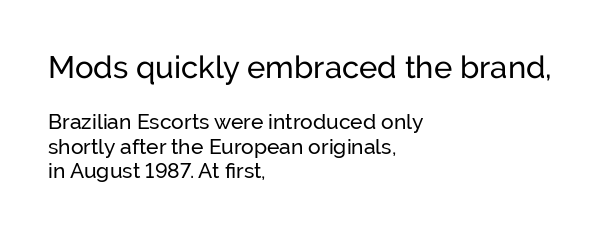
{"serif": "no", "italic": "no", "width": "normal", "stroke_contrast": "low", "x_height": "medium", "monospaced": "no", "underline": "no", "align": "left", "line_spacing_ratio": 1.17, "letter_spacing": "normal", "letter_spacing_em": 0.0, "larger_block": "first", "size_ratio": 1.48, "glyph_px": 31}
